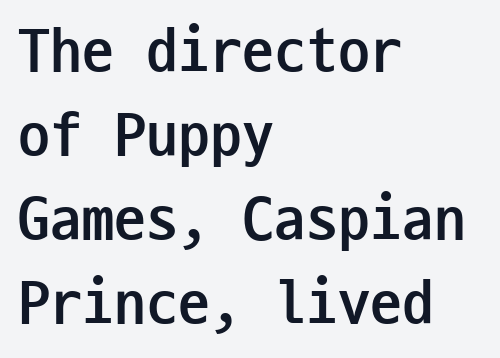
{"serif": "no", "italic": "no", "bold": "yes", "weight": "semibold", "width": "condensed", "stroke_contrast": "low", "x_height": "medium", "monospaced": "yes", "underline": "no", "align": "left", "line_spacing": "normal", "line_spacing_ratio": 1.31, "letter_spacing": "normal", "letter_spacing_em": 0.0, "glyph_px": 64}
